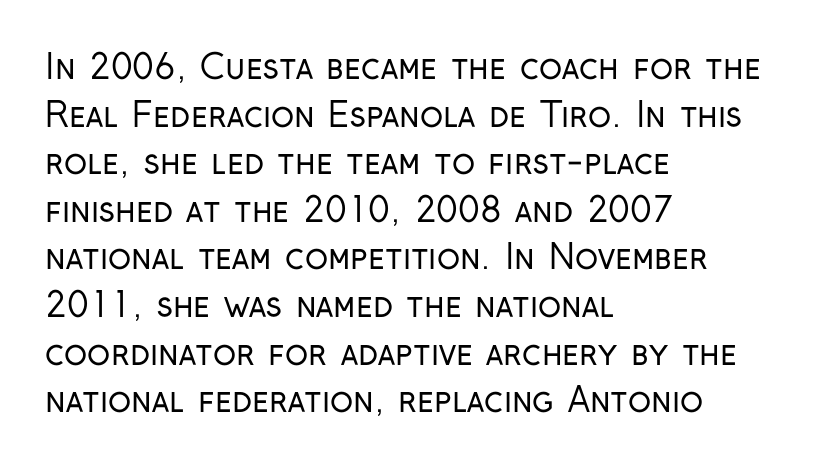
The image shows 34 px regular-weight, condensed sans-serif type, upright; set left-aligned, normal line spacing (1.4x), normal letter spacing, not underlined; low stroke contrast and a medium x-height.
